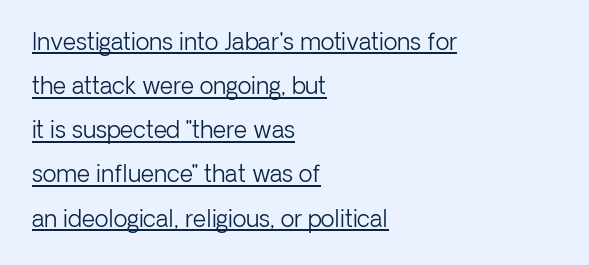
The image shows 23 px text type, upright; set left-aligned, loose line spacing (1.92x), normal letter spacing, underlined.
